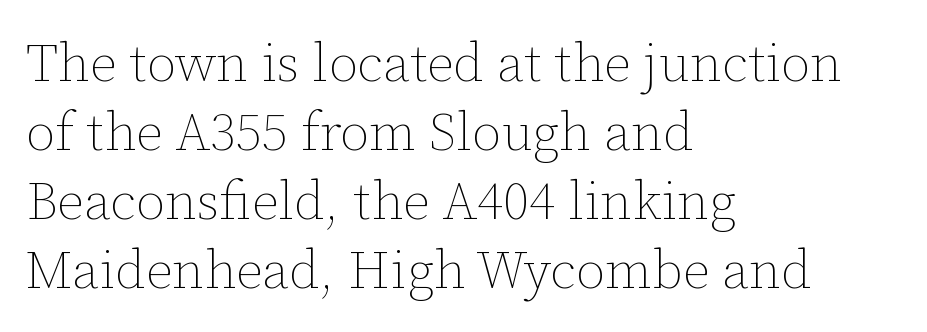
The image shows 53 px thin type, upright; set left-aligned, normal line spacing (1.3x), normal letter spacing, not underlined; low stroke contrast and a medium x-height.
